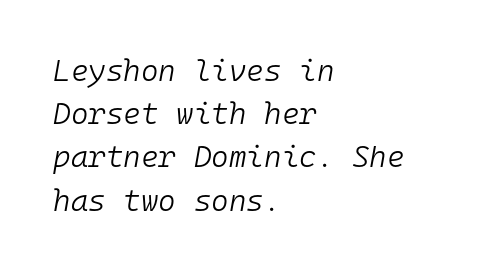
Q: Is the text bold? A: No.
Q: Is the text italic (slanted)? A: Yes, it leans right by about 10 degrees.
Q: Is the text underlined? A: No.
Q: How is the paragraph aligned? A: Left-aligned.
Q: Is the spacing between letters normal or unusually wide? A: Normal.
Q: Is the spacing between lines tight, normal or loose? A: Normal.
Q: Width (condensed, normal, or wide)? A: Normal.
Q: Stroke contrast? A: Low.
Q: x-height? A: Medium.
Q: Monospaced? A: Yes.
